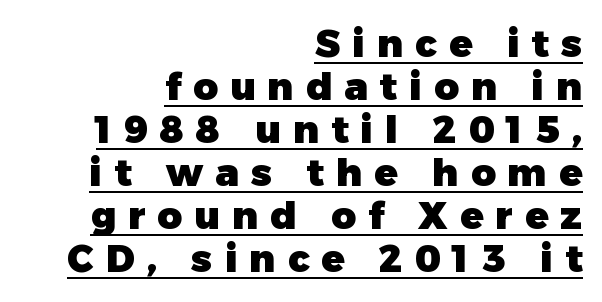
Q: Is the text bold? A: Yes.
Q: Is the text italic (slanted)? A: No, it is upright.
Q: Is the typeface a serif or a sans-serif typeface? A: Sans-serif.
Q: Is the text underlined? A: Yes.
Q: How is the paragraph aligned? A: Right-aligned.
Q: Is the spacing between letters normal or unusually wide? A: Unusually wide.
Q: Is the spacing between lines tight, normal or loose? A: Tight.
Q: Width (condensed, normal, or wide)? A: Normal.
Q: Stroke contrast? A: Low.
Q: x-height? A: Medium.
Q: Monospaced? A: No.
